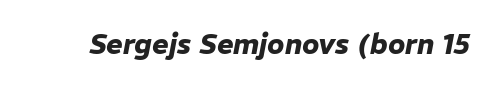
{"italic": "yes", "lean": "right", "slant_degrees": 11, "bold": "yes", "weight": "heavy", "width": "normal", "stroke_contrast": "low", "x_height": "medium", "monospaced": "no", "underline": "no", "letter_spacing": "normal", "letter_spacing_em": 0.0, "glyph_px": 28}
